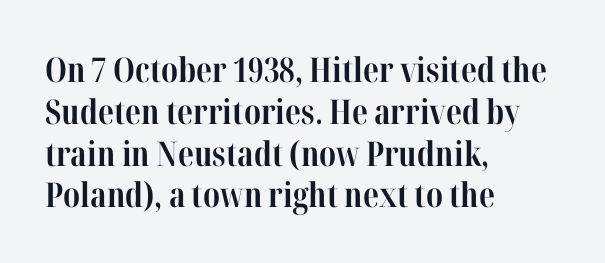
The passage shown is typed in a proportional face where columns would drift. The letterforms sit shoulder to shoulder at normal distance. The zone under the glyphs is completely vacant. These words are printed bold, with thick strokes throughout. Notice how the passage keeps a crisp vertical edge on the left only.
